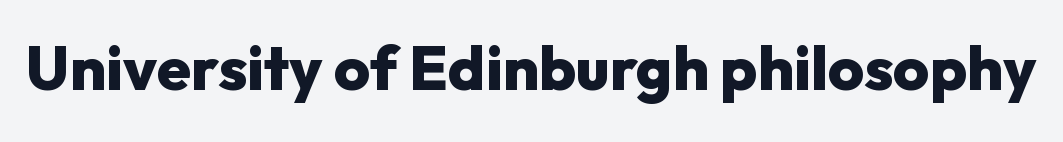
{"serif": "no", "italic": "no", "bold": "yes", "weight": "heavy", "width": "normal", "stroke_contrast": "low", "x_height": "medium", "monospaced": "no", "underline": "no", "letter_spacing": "normal", "letter_spacing_em": 0.0, "glyph_px": 62}
